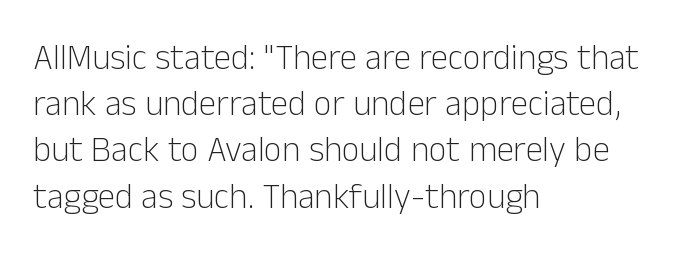
Q: Is the text bold? A: No.
Q: Is the text italic (slanted)? A: No, it is upright.
Q: Is the typeface a serif or a sans-serif typeface? A: Sans-serif.
Q: Is the text underlined? A: No.
Q: How is the paragraph aligned? A: Left-aligned.
Q: Is the spacing between letters normal or unusually wide? A: Normal.
Q: Is the spacing between lines tight, normal or loose? A: Normal.
Q: Width (condensed, normal, or wide)? A: Normal.
Q: Stroke contrast? A: Low.
Q: x-height? A: Medium.
Q: Monospaced? A: No.
